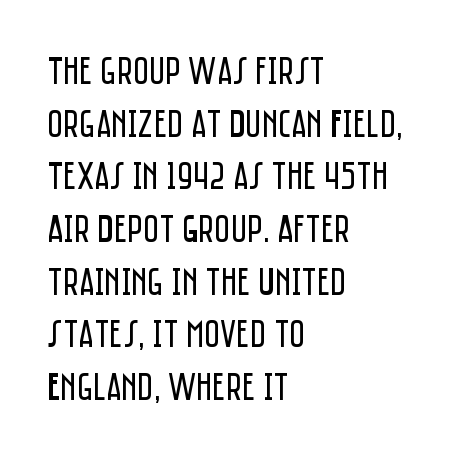
Q: Is the text bold? A: No.
Q: Is the text italic (slanted)? A: No, it is upright.
Q: Is the typeface a serif or a sans-serif typeface? A: Sans-serif.
Q: Is the text underlined? A: No.
Q: How is the paragraph aligned? A: Left-aligned.
Q: Is the spacing between letters normal or unusually wide? A: Normal.
Q: Is the spacing between lines tight, normal or loose? A: Normal.
Q: Width (condensed, normal, or wide)? A: Condensed.
Q: Stroke contrast? A: Low.
Q: x-height? A: Large.
Q: Monospaced? A: No.
